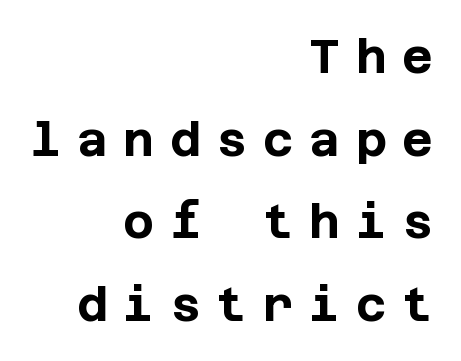
Letterform terminals end flat and unadorned throughout the passage. Beneath every word, the page is bare. Each word looks stretched out because of the extra space between its letters. The face used here has the dense, thick strokes of a bold.
